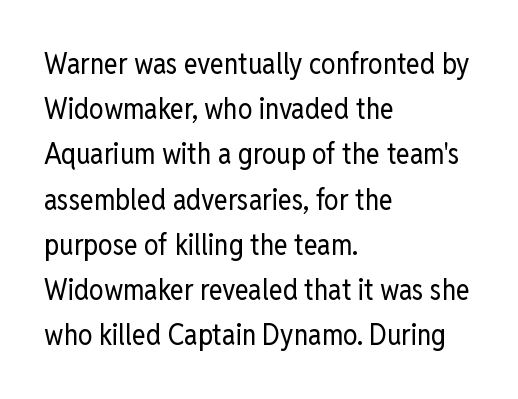
The words here are not underlined. Honestly, the row spacing looks completely unremarkable. No chunkiness to these letters — they're not bold. Look at the tracking — it's just the regular setting, nothing added. Think of a printed novel: that variable character pitch is what you see here. To sum up the face: it is a sans, with no serifs.
